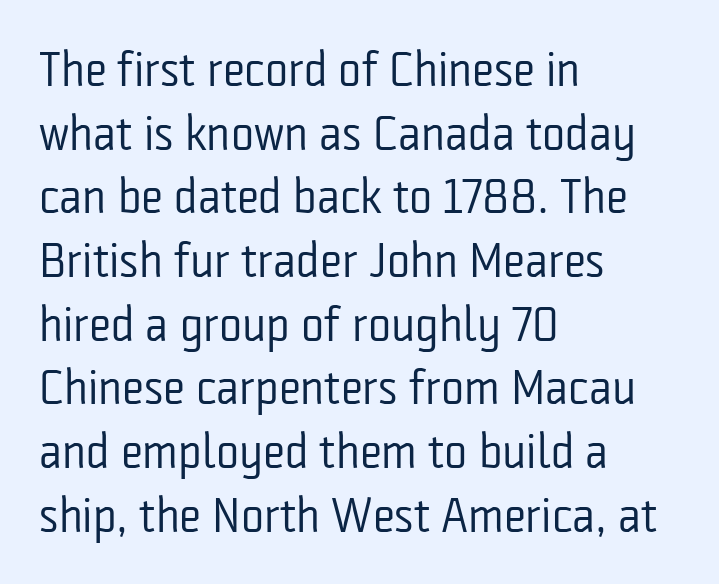
What's the leading like? Ordinary, nothing unusual. Proportional: the letters do not fall into vertical columns. Note: no serifs on the glyphs. Nope, not italic — everything's standing straight. Is the stroke heavy? The answer is a plain regular-or-lighter. Unmarked baselines from the first word to the last.
